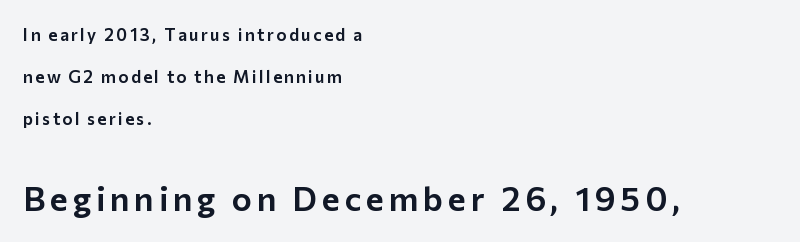
The type family on display is of the sans-serif kind. Which margin do the lines hug? The left one — the right edge is uneven. In this sample the second text group is rendered at the bigger scale. Designer's note — italics off, roman on. Honestly, the rows look like they've been pulled way apart.
